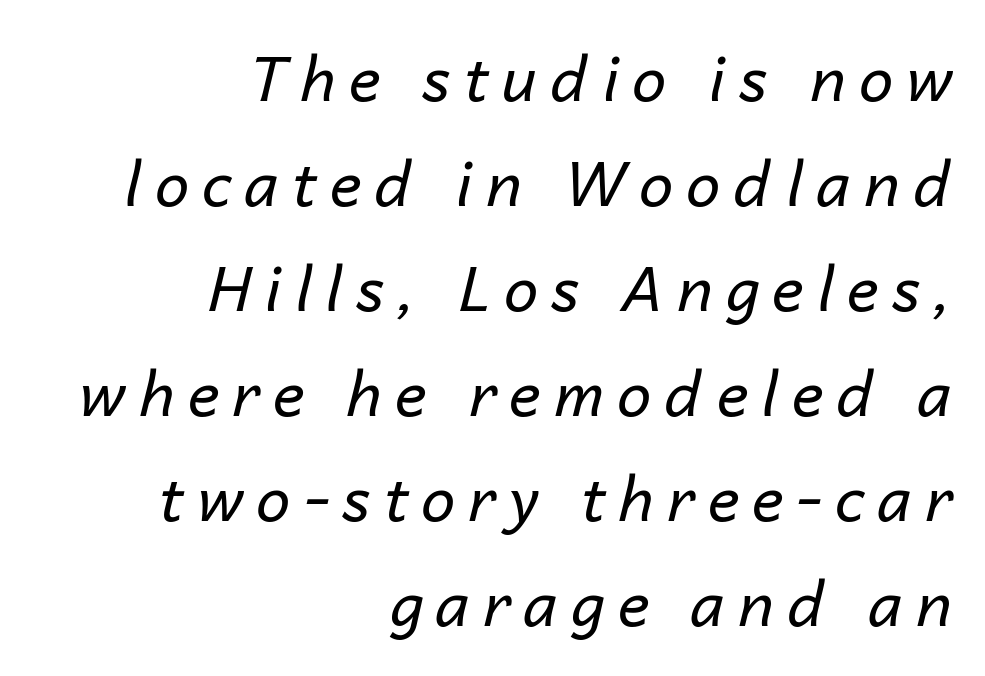
{"italic": "yes", "lean": "right", "slant_degrees": 14, "bold": "no", "weight": "regular", "width": "normal", "stroke_contrast": "low", "x_height": "medium", "monospaced": "no", "underline": "no", "align": "right", "line_spacing_ratio": 1.72, "letter_spacing": "wide", "letter_spacing_em": 0.22, "glyph_px": 61}
